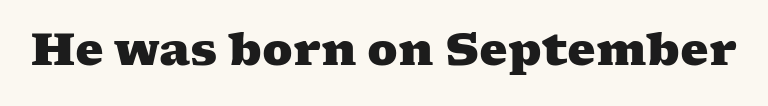
Q: Is the text bold? A: Yes.
Q: Is the typeface a serif or a sans-serif typeface? A: Serif.
Q: Is the text underlined? A: No.
Q: Is the spacing between letters normal or unusually wide? A: Normal.
Q: Width (condensed, normal, or wide)? A: Wide.
Q: Stroke contrast? A: Medium.
Q: x-height? A: Medium.
Q: Monospaced? A: No.
